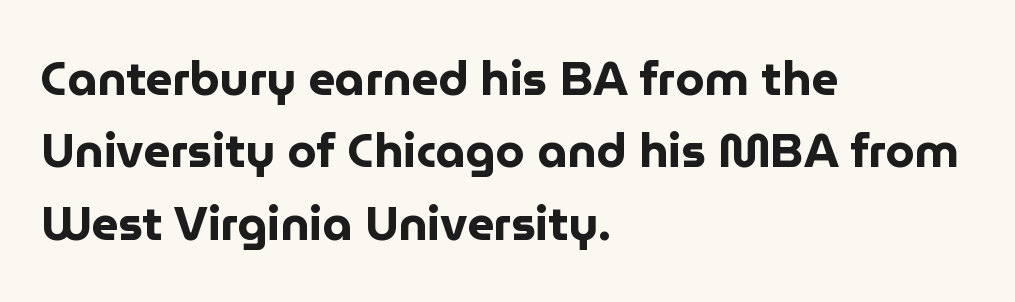
Every character sits straight up, as roman type does. Students, observe: this is what conventionally led text looks like. The type is set solid horizontally, with unmodified tracking. Is the block centered? No — it sits flush against the left margin. Check where the strokes stop: nothing finishes them off — pure sans. In terms of weight, the rendering is a true, heavy bold.
